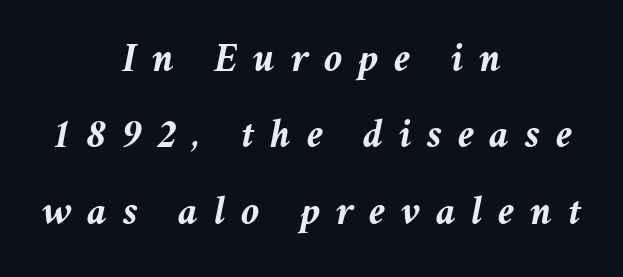
Q: Is the text bold? A: Yes.
Q: Is the text italic (slanted)? A: Yes, it leans right by about 11 degrees.
Q: Is the text underlined? A: No.
Q: How is the paragraph aligned? A: Centered.
Q: Is the spacing between letters normal or unusually wide? A: Unusually wide.
Q: Width (condensed, normal, or wide)? A: Normal.
Q: Stroke contrast? A: Medium.
Q: x-height? A: Medium.
Q: Monospaced? A: No.
